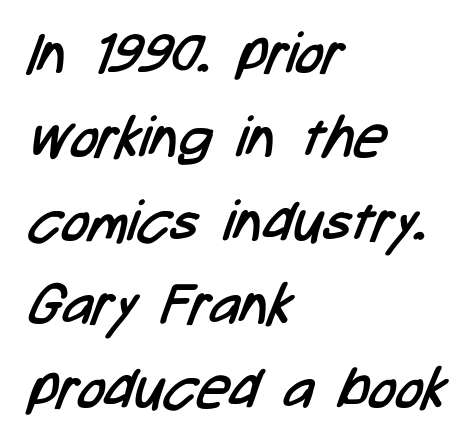
Q: Is the text bold? A: No.
Q: Is the typeface a serif or a sans-serif typeface? A: Sans-serif.
Q: Is the text underlined? A: No.
Q: How is the paragraph aligned? A: Left-aligned.
Q: Is the spacing between letters normal or unusually wide? A: Normal.
Q: Is the spacing between lines tight, normal or loose? A: Normal.
Q: Width (condensed, normal, or wide)? A: Condensed.
Q: Stroke contrast? A: Low.
Q: x-height? A: Medium.
Q: Monospaced? A: No.
